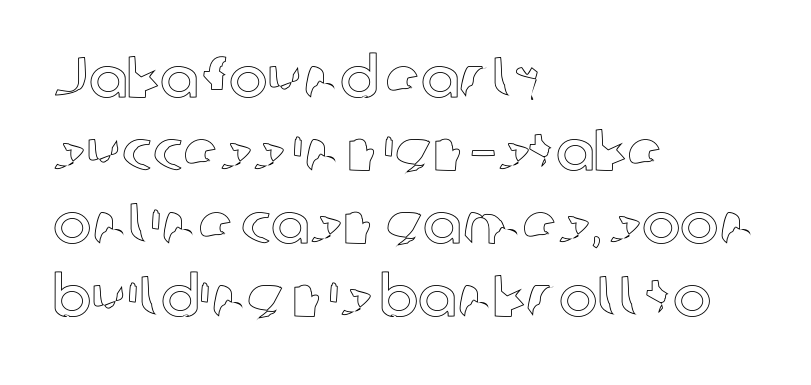
Q: Is the text italic (slanted)? A: No, it is upright.
Q: Is the text underlined? A: No.
Q: How is the paragraph aligned? A: Left-aligned.
Q: Is the spacing between letters normal or unusually wide? A: Normal.
Q: Is the spacing between lines tight, normal or loose? A: Normal.
Q: Width (condensed, normal, or wide)? A: Normal.
Q: x-height? A: Medium.
Q: Monospaced? A: No.
